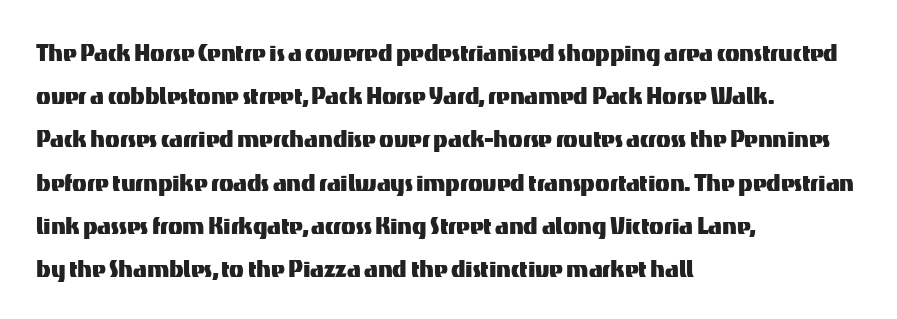
These lines are composed in type without serifs. Every character sits straight up, as roman type does. The designer left line spacing at the default. Teacher's note: observe the even left margin — that is flush-left alignment. The letters advance in unequal steps, a hallmark of proportional type. Each row of text sits above clean, open space.
